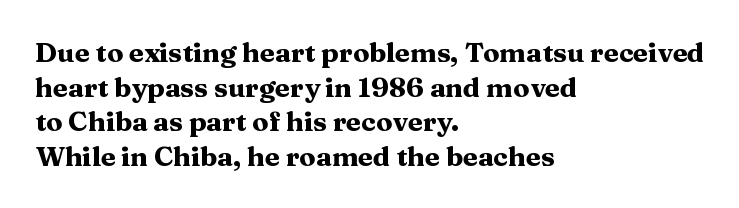
Q: Is the text bold? A: Yes.
Q: Is the text italic (slanted)? A: No, it is upright.
Q: Is the text underlined? A: No.
Q: How is the paragraph aligned? A: Left-aligned.
Q: Is the spacing between letters normal or unusually wide? A: Normal.
Q: Is the spacing between lines tight, normal or loose? A: Normal.
